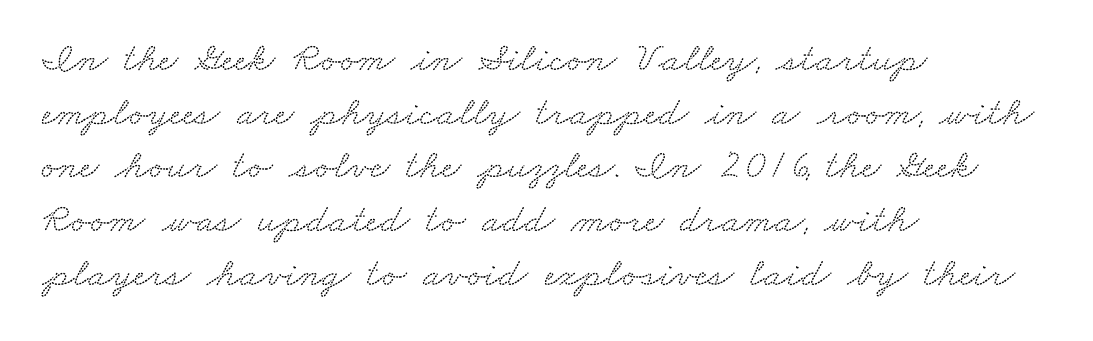
The image shows 41 px wide serif type; set left-aligned, normal line spacing (1.31x), normal letter spacing, not underlined; low stroke contrast and a small x-height.
